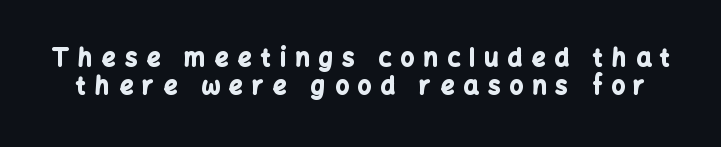
{"italic": "no", "bold": "yes", "underline": "no", "line_spacing": "tight", "line_spacing_ratio": 1.15, "letter_spacing": "wide", "letter_spacing_em": 0.39, "glyph_px": 24}
